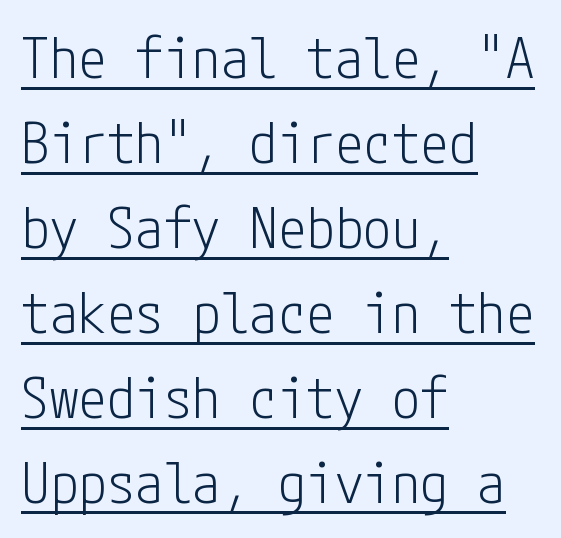
Teacher's note: observe the even left margin — that is flush-left alignment. Nothing unusual about the tracking: characters are spaced as the font intends. The font sits on the lighter half of the weight spectrum, regular included. The font's upright variant was chosen for this text. A typographer would call this underscored text.
